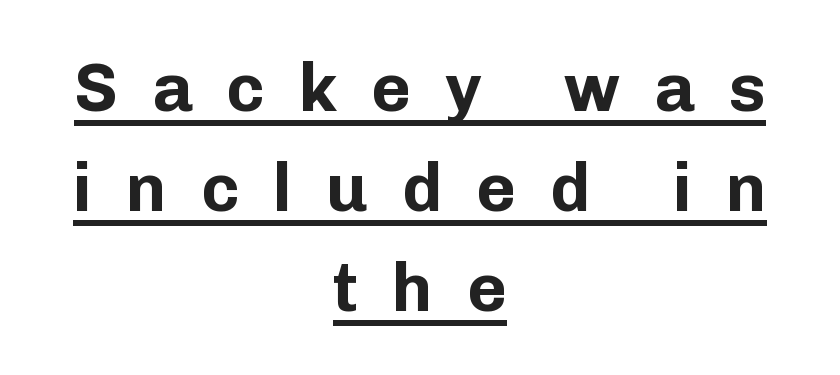
Q: Is the text bold? A: Yes.
Q: Is the text italic (slanted)? A: No, it is upright.
Q: Is the typeface a serif or a sans-serif typeface? A: Sans-serif.
Q: Is the text underlined? A: Yes.
Q: How is the paragraph aligned? A: Centered.
Q: Is the spacing between letters normal or unusually wide? A: Unusually wide.
Q: Is the spacing between lines tight, normal or loose? A: Normal.
Q: Width (condensed, normal, or wide)? A: Normal.
Q: Stroke contrast? A: Low.
Q: x-height? A: Medium.
Q: Monospaced? A: No.
